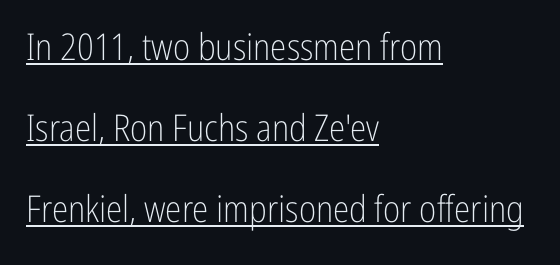
Q: Is the text bold? A: No.
Q: Is the text italic (slanted)? A: No, it is upright.
Q: Is the typeface a serif or a sans-serif typeface? A: Sans-serif.
Q: Is the text underlined? A: Yes.
Q: How is the paragraph aligned? A: Left-aligned.
Q: Is the spacing between letters normal or unusually wide? A: Normal.
Q: Is the spacing between lines tight, normal or loose? A: Loose.
Q: Width (condensed, normal, or wide)? A: Condensed.
Q: Stroke contrast? A: Low.
Q: x-height? A: Medium.
Q: Monospaced? A: No.
